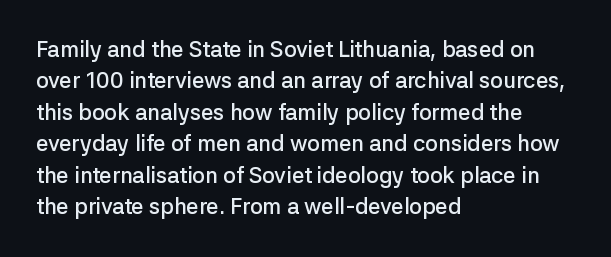
Successive baselines arrive at the customary interval. Horizontally, the lines are justified to the leading edge only. Short note: letters normally spaced. Emphasis by weight is partial: semibold. The gap between lines stays unmarked. Ordinary non-slanted type is in use.
